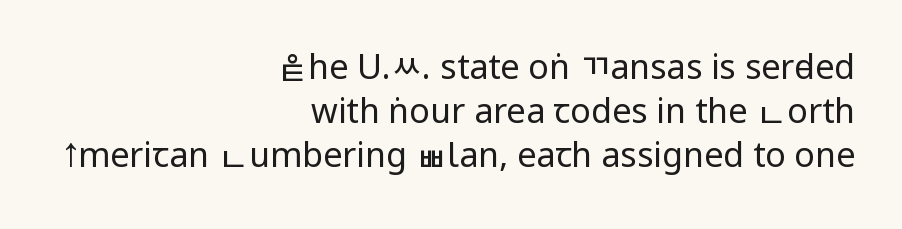
A sans-serif font was chosen for this passage. Nothing heavy about these letters — not bold at all. Compared with a flush-left layout, this one pins lines to the opposite, right side. Unmarked baselines from the first word to the last.
